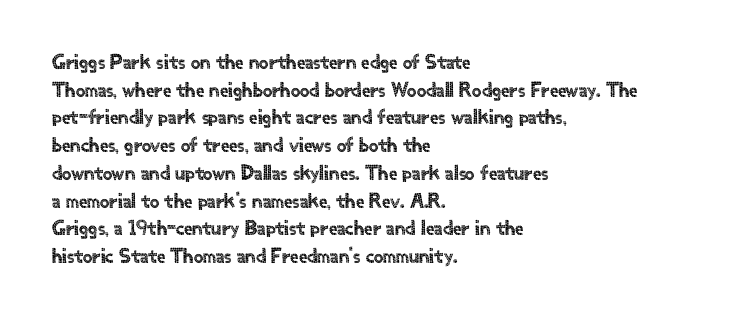
Q: Is the text italic (slanted)? A: No, it is upright.
Q: Is the text underlined? A: No.
Q: How is the paragraph aligned? A: Left-aligned.
Q: Is the spacing between letters normal or unusually wide? A: Normal.
Q: Is the spacing between lines tight, normal or loose? A: Normal.
